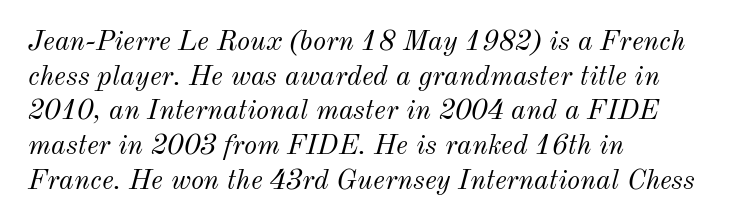
Q: Is the text bold? A: No.
Q: Is the text italic (slanted)? A: Yes, it leans right by about 12 degrees.
Q: Is the text underlined? A: No.
Q: How is the paragraph aligned? A: Left-aligned.
Q: Is the spacing between letters normal or unusually wide? A: Normal.
Q: Width (condensed, normal, or wide)? A: Normal.
Q: Stroke contrast? A: Medium.
Q: x-height? A: Small.
Q: Monospaced? A: No.
